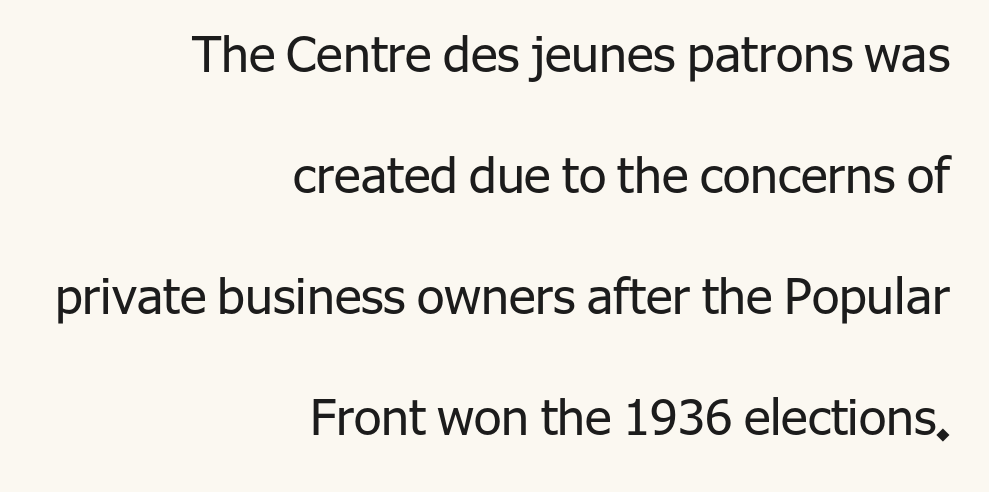
The image shows 50 px regular-weight sans-serif type, upright; set right-aligned, loose line spacing (2.42x), normal letter spacing, not underlined; low stroke contrast and a medium x-height.
